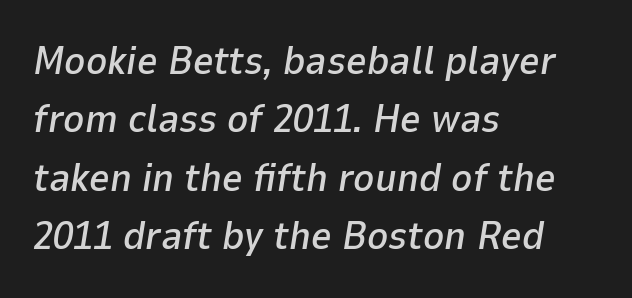
{"italic": "yes", "lean": "right", "slant_degrees": 9, "width": "normal", "stroke_contrast": "low", "x_height": "medium", "monospaced": "no", "underline": "no", "align": "left", "line_spacing": "normal", "line_spacing_ratio": 1.46, "letter_spacing": "normal", "letter_spacing_em": 0.0, "glyph_px": 40}
